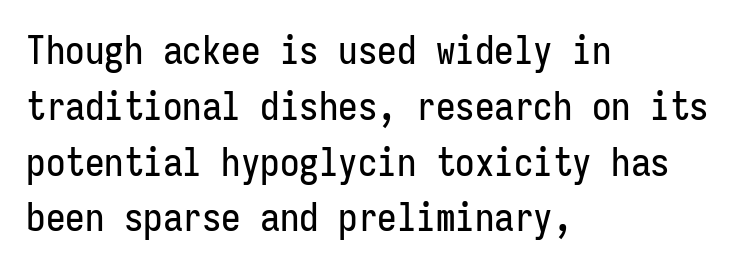
Layout note: lines flush left. The horizontal fit of the characters is conventional and even. Is this a fixed-width face? Yes — each glyph sits in an identical cell. Summary of vertical rhythm: regular, with standard interline spacing. Unmarked baselines from the first word to the last.
